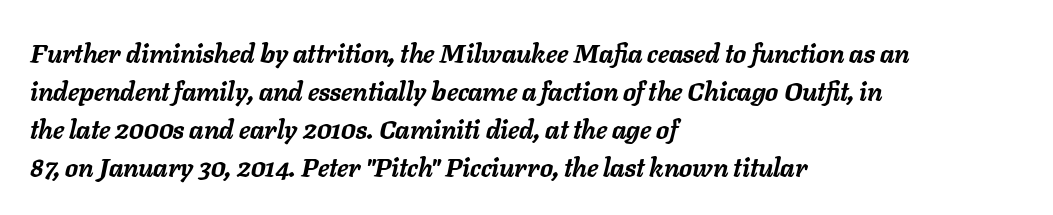
Q: Is the text bold? A: Yes.
Q: Is the text italic (slanted)? A: Yes, it leans right by about 11 degrees.
Q: Is the text underlined? A: No.
Q: How is the paragraph aligned? A: Left-aligned.
Q: Is the spacing between letters normal or unusually wide? A: Normal.
Q: Is the spacing between lines tight, normal or loose? A: Normal.
